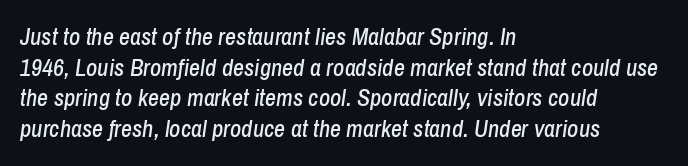
The image shows 24 px text type, italic (leaning right); set left-aligned, normal line spacing (1.28x), normal letter spacing, not underlined.
